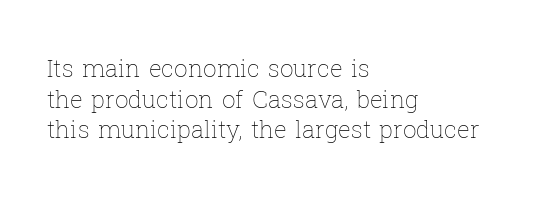
{"italic": "no", "bold": "no", "underline": "no", "align": "left", "line_spacing": "normal", "line_spacing_ratio": 1.28, "letter_spacing": "normal", "letter_spacing_em": 0.0, "glyph_px": 24}
